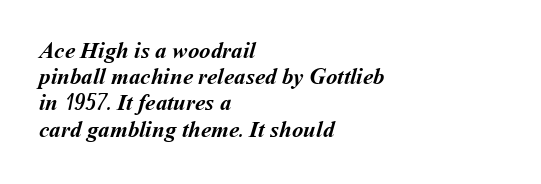
Q: Is the text bold? A: Yes.
Q: Is the text underlined? A: No.
Q: How is the paragraph aligned? A: Left-aligned.
Q: Is the spacing between letters normal or unusually wide? A: Normal.
Q: Is the spacing between lines tight, normal or loose? A: Tight.
